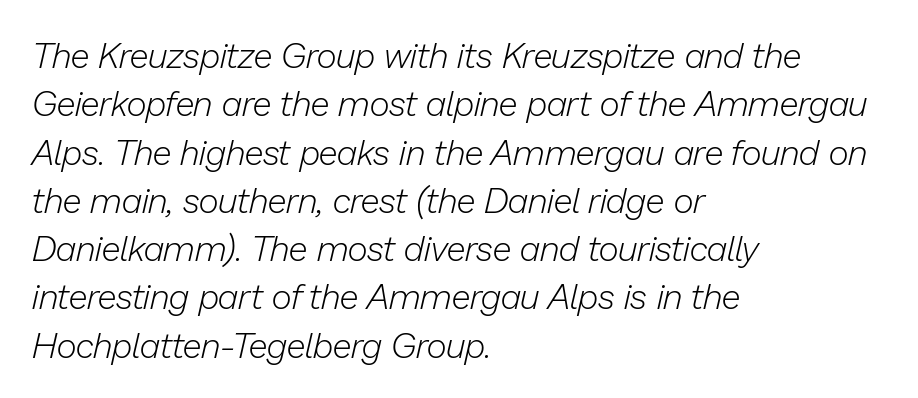
{"italic": "yes", "lean": "right", "slant_degrees": 13, "bold": "no", "weight": "light", "width": "normal", "stroke_contrast": "low", "x_height": "medium", "monospaced": "no", "underline": "no", "align": "left", "line_spacing": "normal", "line_spacing_ratio": 1.38, "letter_spacing": "normal", "letter_spacing_em": 0.0, "glyph_px": 35}
